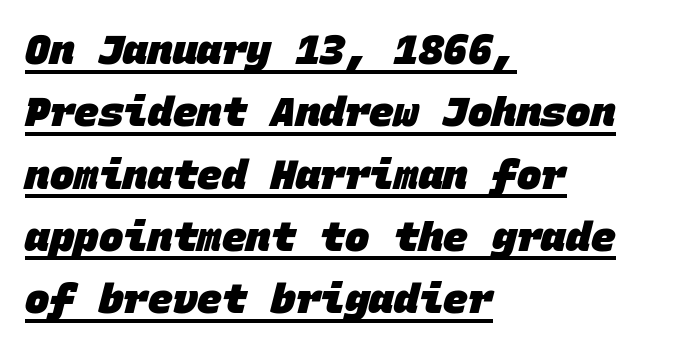
Q: Is the text bold? A: Yes.
Q: Is the typeface a serif or a sans-serif typeface? A: Sans-serif.
Q: Is the text underlined? A: Yes.
Q: How is the paragraph aligned? A: Left-aligned.
Q: Is the spacing between letters normal or unusually wide? A: Normal.
Q: Is the spacing between lines tight, normal or loose? A: Normal.
Q: Width (condensed, normal, or wide)? A: Normal.
Q: Stroke contrast? A: Low.
Q: x-height? A: Large.
Q: Monospaced? A: Yes.
